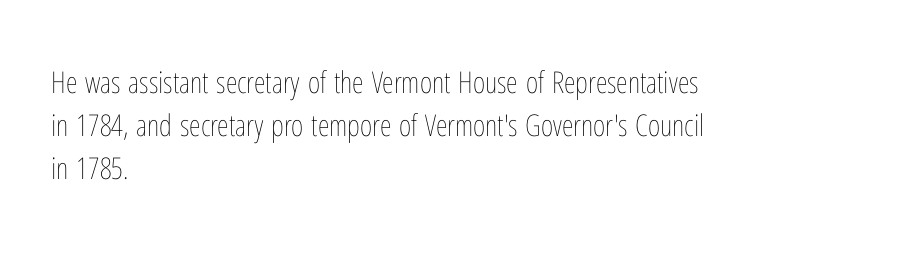
{"italic": "no", "bold": "no", "weight": "thin", "width": "condensed", "stroke_contrast": "low", "x_height": "medium", "monospaced": "no", "underline": "no", "align": "left", "line_spacing": "normal", "line_spacing_ratio": 1.43, "letter_spacing": "normal", "letter_spacing_em": 0.0, "glyph_px": 30}
